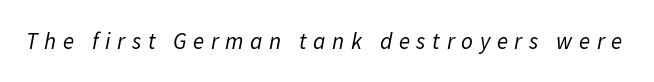
{"italic": "yes", "lean": "right", "slant_degrees": 11, "bold": "no", "underline": "no", "letter_spacing": "wide", "letter_spacing_em": 0.29, "glyph_px": 23}
